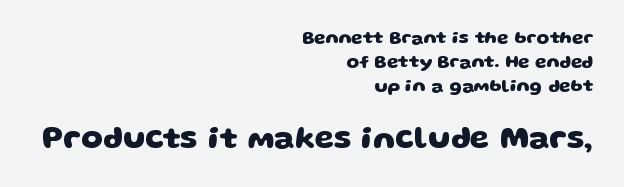
Q: Is the text bold? A: Yes.
Q: Is the typeface a serif or a sans-serif typeface? A: Sans-serif.
Q: Is the text underlined? A: No.
Q: How is the paragraph aligned? A: Right-aligned.
Q: Is the spacing between letters normal or unusually wide? A: Normal.
Q: Is the spacing between lines tight, normal or loose? A: Normal.
Q: Which block of text is set in a larger size, the first (top) or the second (bottom)? A: The second (bottom) one.
Q: Width (condensed, normal, or wide)? A: Wide.
Q: Stroke contrast? A: Low.
Q: x-height? A: Large.
Q: Monospaced? A: No.
